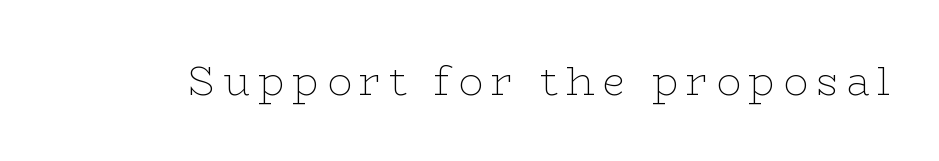
Descenders are the only things crossing below the line. Quick note: not italic, upright. Check where the strokes stop: tiny serifs finish them off. The font sits on the lighter half of the weight spectrum, regular included. The letters advance in unequal steps, a hallmark of proportional type.
